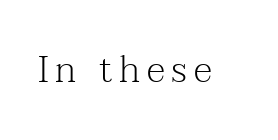
Stroke terminals: seriffed. Italic: no, the glyphs are upright roman. Think of a printed novel: that variable character pitch is what you see here. The specimen omits any rule beneath the text block's lines. Is the type heavy? It reads as light-to-regular instead.
